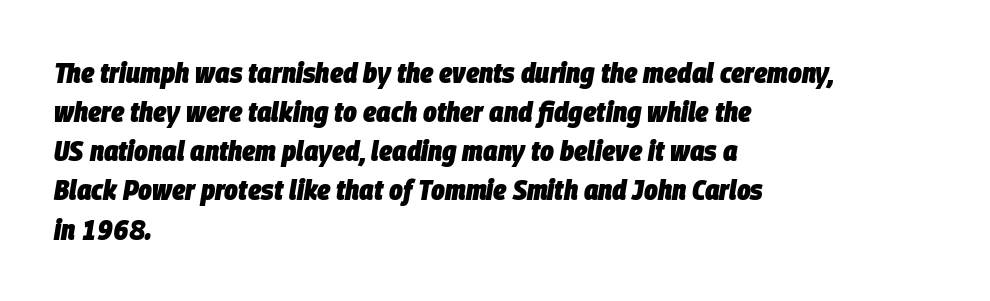
{"italic": "yes", "lean": "right", "slant_degrees": 9, "bold": "yes", "weight": "heavy", "width": "condensed", "stroke_contrast": "low", "x_height": "large", "monospaced": "no", "underline": "no", "align": "left", "line_spacing": "normal", "line_spacing_ratio": 1.35, "letter_spacing": "normal", "letter_spacing_em": 0.0, "glyph_px": 29}
